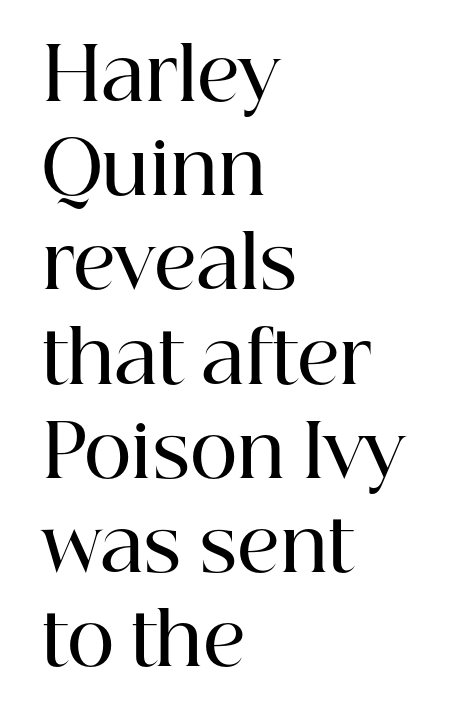
The image shows 73 px semibold serif type, upright; set left-aligned, normal line spacing (1.29x), normal letter spacing, not underlined; high stroke contrast and a medium x-height.
